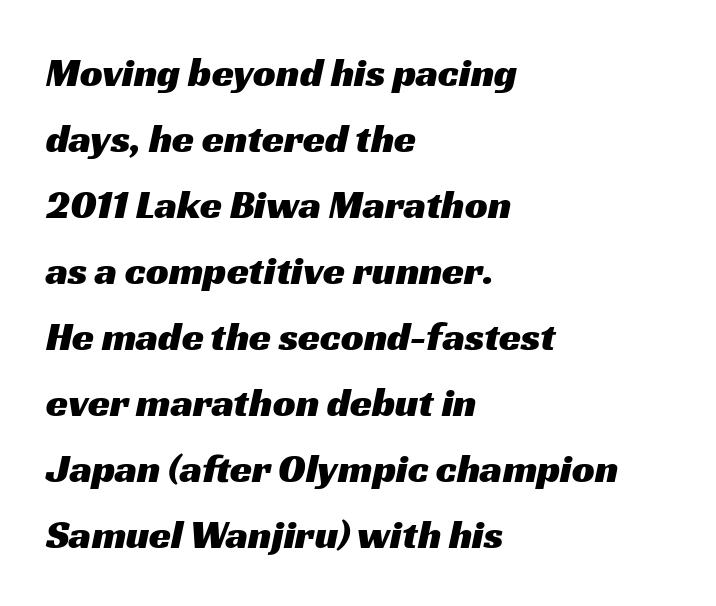
Q: Is the typeface a serif or a sans-serif typeface? A: Sans-serif.
Q: Is the text underlined? A: No.
Q: How is the paragraph aligned? A: Left-aligned.
Q: Is the spacing between letters normal or unusually wide? A: Normal.
Q: Is the spacing between lines tight, normal or loose? A: Normal.
Q: Width (condensed, normal, or wide)? A: Wide.
Q: Stroke contrast? A: Medium.
Q: x-height? A: Medium.
Q: Monospaced? A: No.
